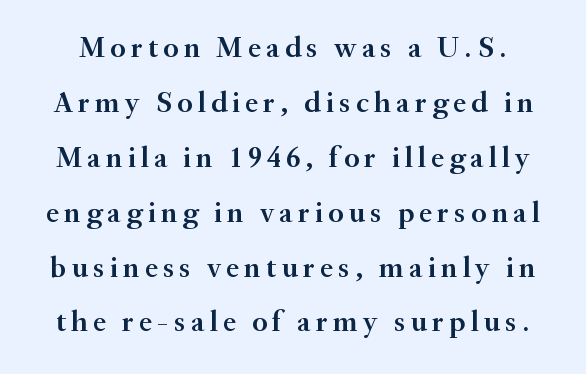
{"serif": "yes", "italic": "no", "bold": "semi", "weight": "semibold", "width": "normal", "stroke_contrast": "medium", "x_height": "small", "monospaced": "no", "underline": "no", "line_spacing_ratio": 1.83, "glyph_px": 30}
